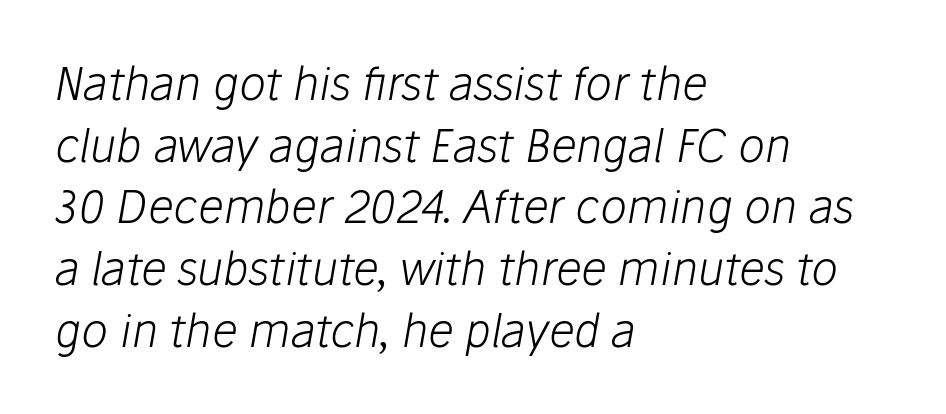
Q: Is the text bold? A: No.
Q: Is the text italic (slanted)? A: Yes, it leans right by about 10 degrees.
Q: Is the text underlined? A: No.
Q: How is the paragraph aligned? A: Left-aligned.
Q: Is the spacing between letters normal or unusually wide? A: Normal.
Q: Is the spacing between lines tight, normal or loose? A: Normal.
Q: Width (condensed, normal, or wide)? A: Normal.
Q: Stroke contrast? A: Low.
Q: x-height? A: Medium.
Q: Monospaced? A: No.
